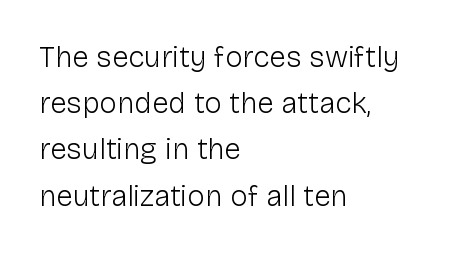
Reading down the block, your eye returns to a fixed left position each line. Examine the stroke ends and you'll find no serifs. The weight tops out at a normal text grade. Regular leading. Standard letterfit; no display-style spreading of the glyphs. Nobody drew a line under any word here.
